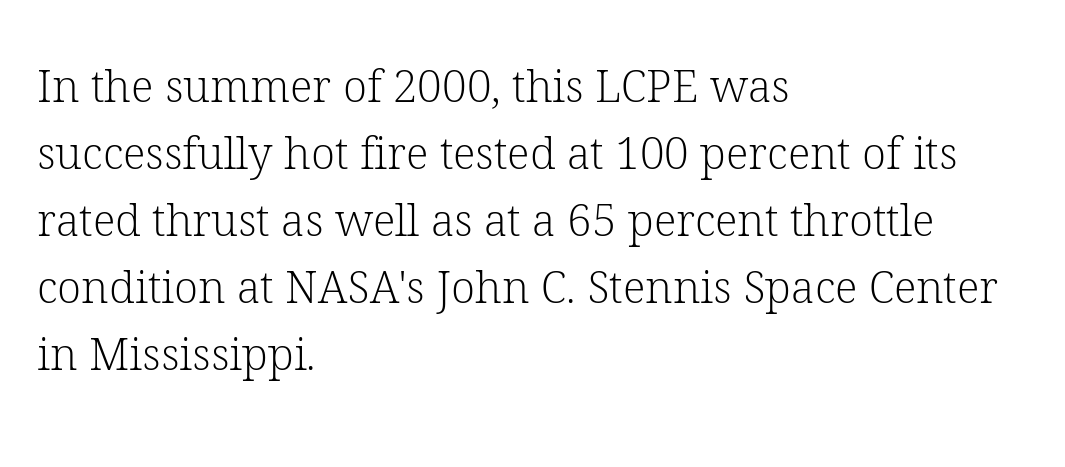
This rendering uses left alignment, leaving the right contour irregular. Is the letter spacing exaggerated? No — it looks like the ordinary default. No chunkiness to these letters — they're not bold. Examine the stroke ends and you'll spot serifs. Posture: vertical.
